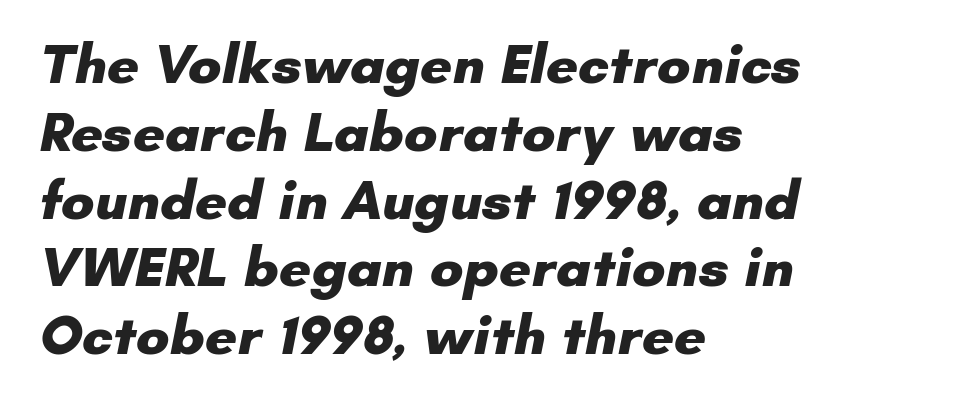
This sample uses plain, unmodified letter spacing. The font family rendered here belongs to the sans-serif group. This sample has the flowing, uneven cadence of proportional lettering. Is the block centered? No — it sits flush against the left margin. Check the space under the baseline: it is left empty.
